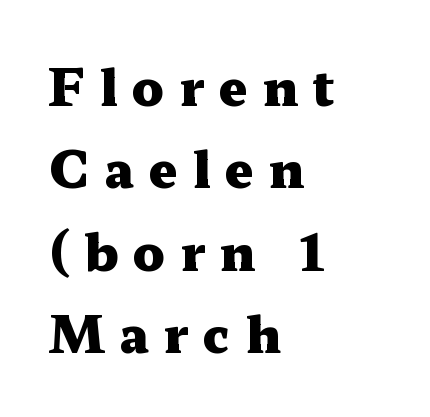
Q: Is the text bold? A: Yes.
Q: Is the text italic (slanted)? A: No, it is upright.
Q: Is the typeface a serif or a sans-serif typeface? A: Serif.
Q: Is the text underlined? A: No.
Q: How is the paragraph aligned? A: Left-aligned.
Q: Is the spacing between letters normal or unusually wide? A: Unusually wide.
Q: Is the spacing between lines tight, normal or loose? A: Normal.
Q: Width (condensed, normal, or wide)? A: Wide.
Q: Stroke contrast? A: Medium.
Q: x-height? A: Medium.
Q: Monospaced? A: No.
